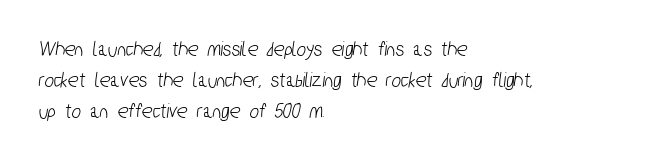
Check the space under the baseline: it is left empty. The rag falls on the right side of this text block. The passage shown has conventional tracking throughout. Each new line begins a customary step beneath the previous one.
